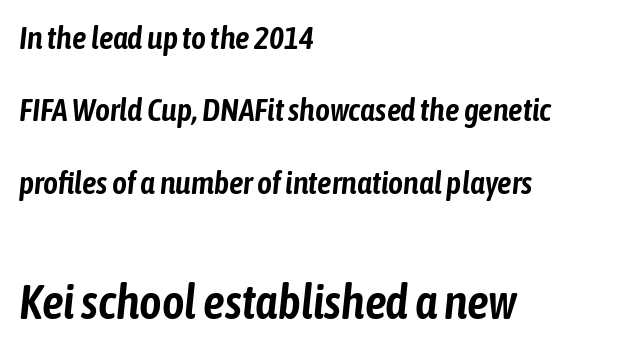
Q: Is the text italic (slanted)? A: Yes, it leans right by about 6 degrees.
Q: Is the text underlined? A: No.
Q: How is the paragraph aligned? A: Left-aligned.
Q: Is the spacing between letters normal or unusually wide? A: Normal.
Q: Is the spacing between lines tight, normal or loose? A: Loose.
Q: Which block of text is set in a larger size, the first (top) or the second (bottom)? A: The second (bottom) one.
Q: Width (condensed, normal, or wide)? A: Condensed.
Q: Stroke contrast? A: Low.
Q: x-height? A: Medium.
Q: Monospaced? A: No.
